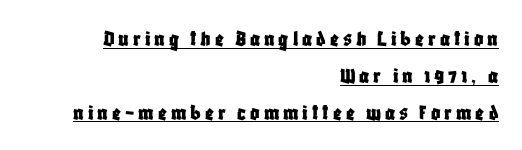
The image shows 23 px text type, upright; set right-aligned, normal line spacing (1.6x), underlined.
